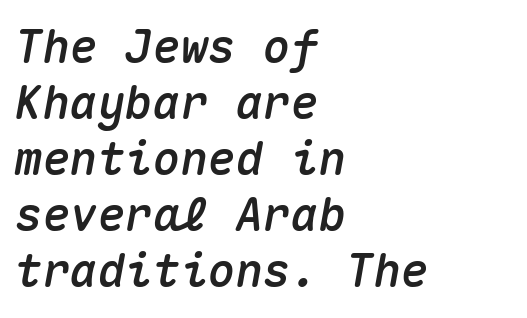
All the whitespace from short lines collects on the right. The face used here is rendered with its standard letterfit. The passage shown is typed in a monospace face where columns stay perfectly aligned. The specimen omits any rule beneath the text block's lines.
